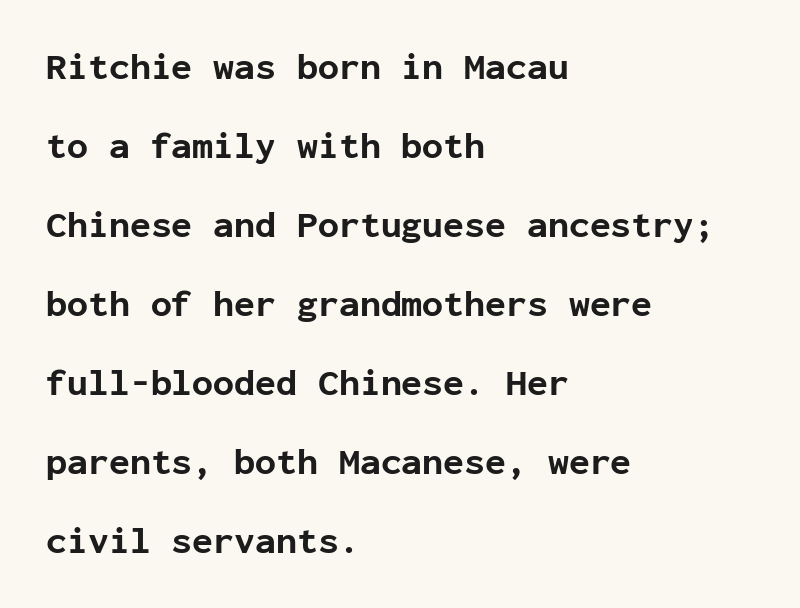
Q: Is the text bold? A: Yes.
Q: Is the text italic (slanted)? A: No, it is upright.
Q: Is the typeface a serif or a sans-serif typeface? A: Sans-serif.
Q: Is the text underlined? A: No.
Q: How is the paragraph aligned? A: Left-aligned.
Q: Is the spacing between letters normal or unusually wide? A: Normal.
Q: Is the spacing between lines tight, normal or loose? A: Loose.
Q: Width (condensed, normal, or wide)? A: Normal.
Q: Stroke contrast? A: Low.
Q: x-height? A: Medium.
Q: Monospaced? A: Yes.
